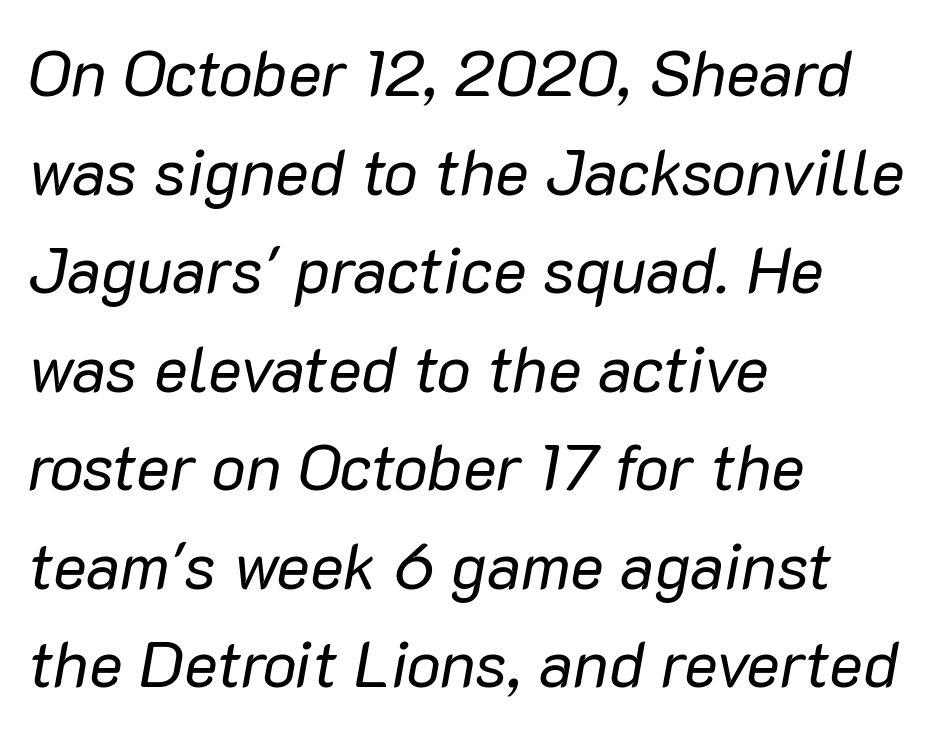
Q: Is the text bold? A: No.
Q: Is the text italic (slanted)? A: Yes, it leans right by about 10 degrees.
Q: Is the text underlined? A: No.
Q: How is the paragraph aligned? A: Left-aligned.
Q: Is the spacing between letters normal or unusually wide? A: Normal.
Q: Is the spacing between lines tight, normal or loose? A: Normal.
Q: Width (condensed, normal, or wide)? A: Normal.
Q: Stroke contrast? A: Low.
Q: x-height? A: Medium.
Q: Monospaced? A: No.
